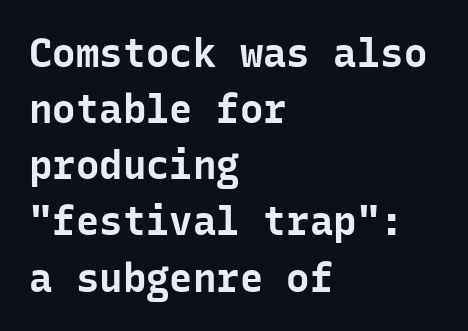
The image shows 39 px bold sans-serif type, upright, monospaced; set left-aligned, normal line spacing (1.44x), normal letter spacing, not underlined; low stroke contrast and a medium x-height.
